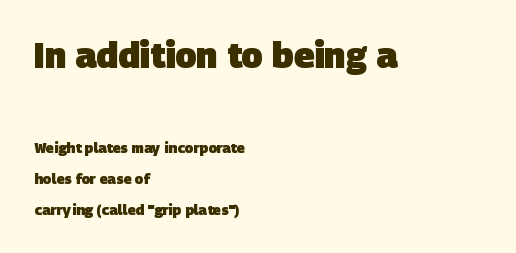
{"serif": "no", "bold": "yes", "weight": "heavy", "width": "normal", "stroke_contrast": "low", "x_height": "large", "monospaced": "no", "underline": "no", "align": "left", "line_spacing": "loose", "line_spacing_ratio": 2.2, "letter_spacing": "normal", "letter_spacing_em": 0.0, "larger_block": "first", "size_ratio": 2.5, "glyph_px": 35}
